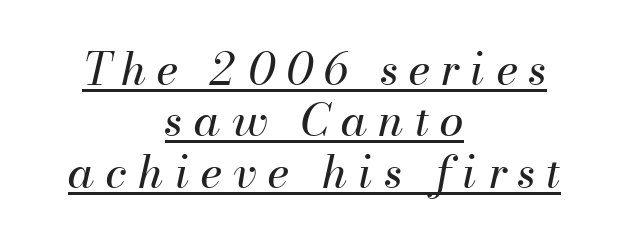
Q: Is the text bold? A: No.
Q: Is the text italic (slanted)? A: Yes, it leans right by about 13 degrees.
Q: Is the text underlined? A: Yes.
Q: How is the paragraph aligned? A: Centered.
Q: Is the spacing between letters normal or unusually wide? A: Unusually wide.
Q: Width (condensed, normal, or wide)? A: Normal.
Q: Stroke contrast? A: Medium.
Q: x-height? A: Small.
Q: Monospaced? A: No.
